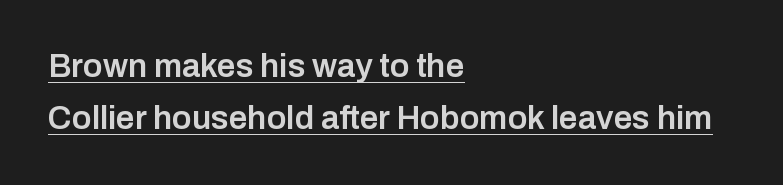
Q: Is the text bold? A: Semi-bold.
Q: Is the text italic (slanted)? A: No, it is upright.
Q: Is the typeface a serif or a sans-serif typeface? A: Sans-serif.
Q: Is the text underlined? A: Yes.
Q: How is the paragraph aligned? A: Left-aligned.
Q: Is the spacing between letters normal or unusually wide? A: Normal.
Q: Is the spacing between lines tight, normal or loose? A: Normal.
Q: Width (condensed, normal, or wide)? A: Normal.
Q: Stroke contrast? A: Low.
Q: x-height? A: Medium.
Q: Monospaced? A: No.
